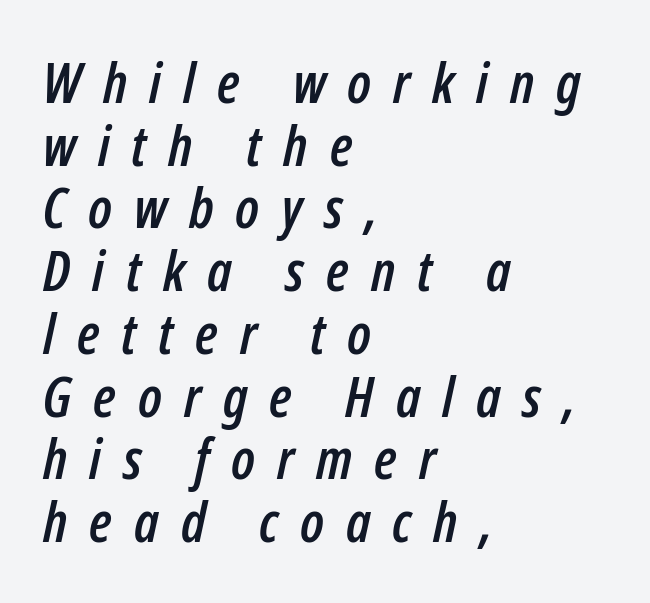
Q: Is the text italic (slanted)? A: Yes, it leans right by about 12 degrees.
Q: Is the text underlined? A: No.
Q: How is the paragraph aligned? A: Left-aligned.
Q: Is the spacing between letters normal or unusually wide? A: Unusually wide.
Q: Is the spacing between lines tight, normal or loose? A: Tight.
Q: Width (condensed, normal, or wide)? A: Condensed.
Q: Stroke contrast? A: Low.
Q: x-height? A: Medium.
Q: Monospaced? A: No.
